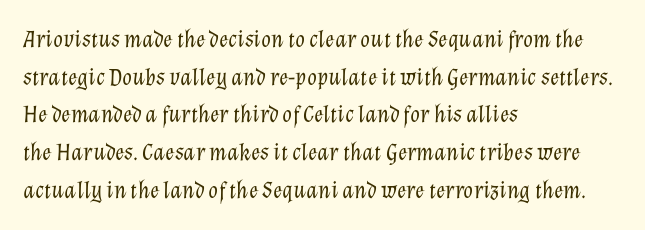
Only glyphs here, with clear space below each row. The font is comparable to plain body text, perhaps lighter. A typesetter would call this leading conventional body-copy spacing. The axis of the letterforms is tilted away from vertical. Here the glyphs are tracked normally, forming tight word shapes. Where is the straight margin? On the left.
